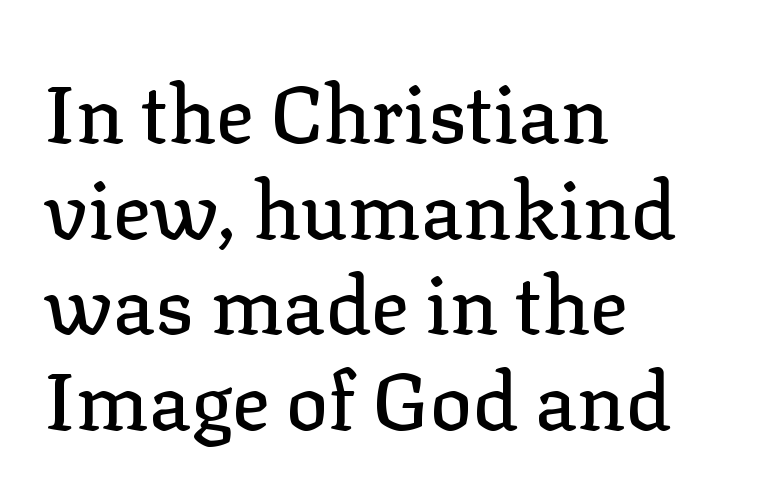
The image shows 79 px serif type, upright; set left-aligned, line spacing 1.21x, normal letter spacing, not underlined; low stroke contrast and a medium x-height.
